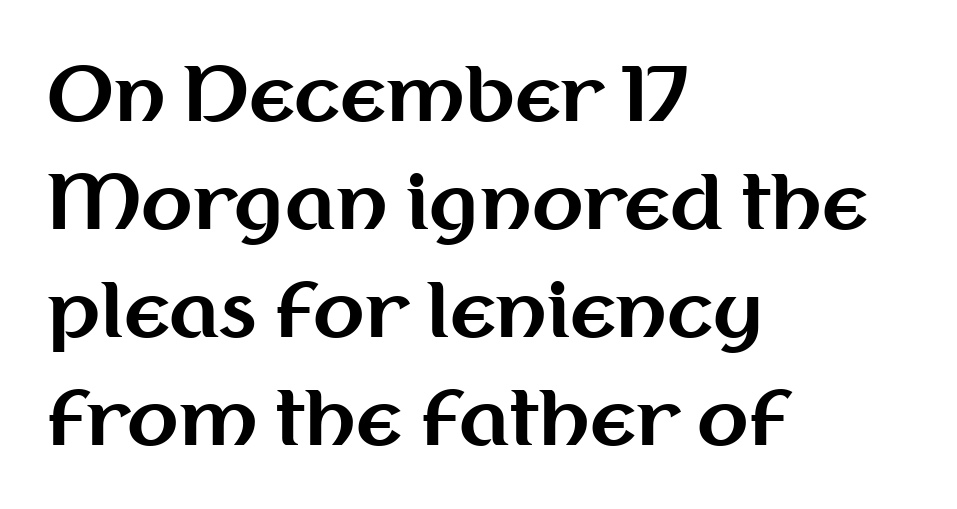
The image shows 75 px bold sans-serif type, upright; set left-aligned, normal line spacing (1.44x), normal letter spacing, not underlined; medium stroke contrast and a medium x-height.
